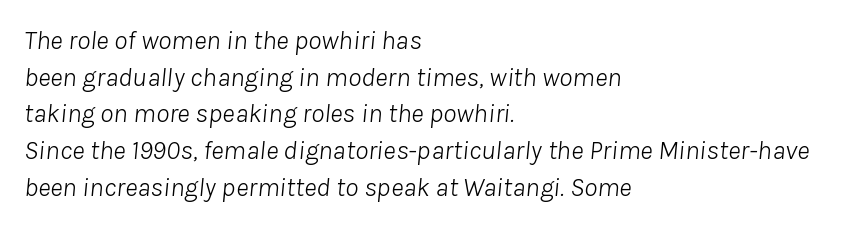
The image shows 27 px text type, italic (leaning right); set left-aligned, normal line spacing (1.36x), normal letter spacing, not underlined.
